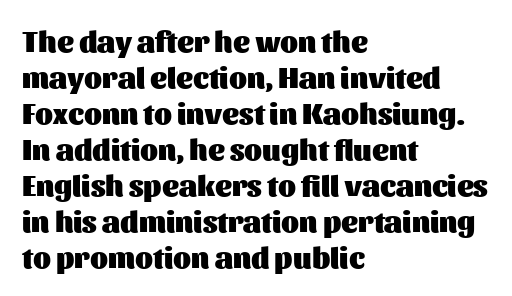
The string is rendered with underlining switched off. What kind of face is this? One without serifs — a sans. What stands out about the letter spacing? Nothing — it is the standard amount. The passage shown is emphatically bold. The rendering uses natural spacing where letterforms have individual widths. Italic: no, the glyphs are upright roman.
